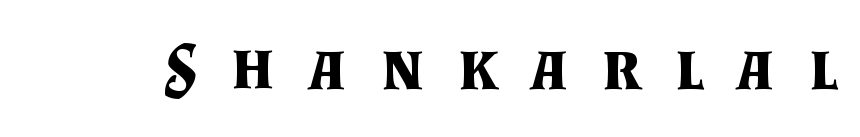
Q: Is the text bold? A: Yes.
Q: Is the text italic (slanted)? A: No, it is upright.
Q: Is the typeface a serif or a sans-serif typeface? A: Serif.
Q: Is the text underlined? A: No.
Q: Is the spacing between letters normal or unusually wide? A: Unusually wide.
Q: Width (condensed, normal, or wide)? A: Normal.
Q: Stroke contrast? A: Medium.
Q: x-height? A: Small.
Q: Monospaced? A: No.
